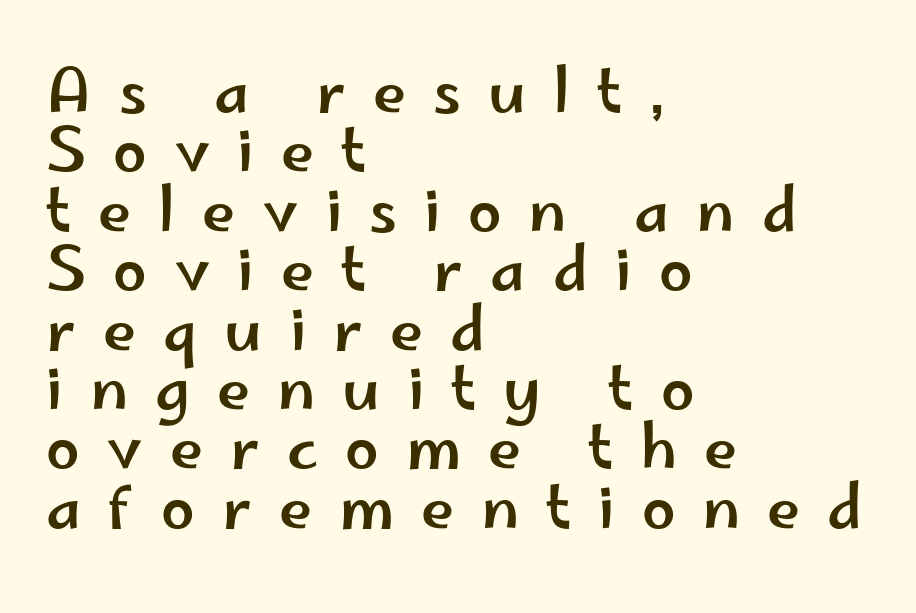
A typesetter would mark this as roman, not italic. Short note: letters widely spaced. All the whitespace from short lines collects on the right. Descenders hang freely into open space.
